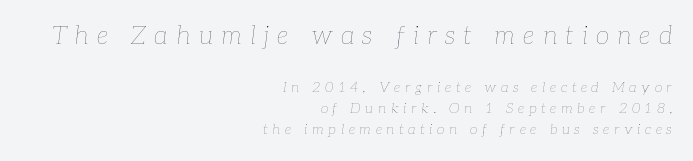
The ragged edge is on the left, which tells us the setting is flush right. Here the first block reads like a headline and the second like body copy. Someone cranked the tracking dial way up on this one. No chunkiness to these letters — they're not bold. The face used here has a pronounced slope to its letters. Decoration check: the copy has no underline.
